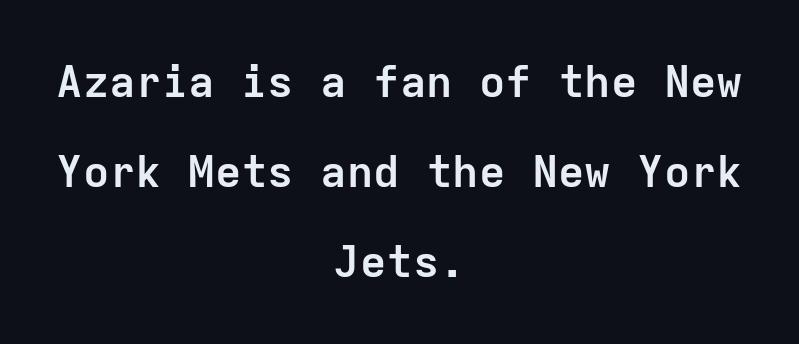
Is there much room between lines? Yes — plenty of vertical air separates them. Notice how thick the strokes are: this is what a full bold looks like. This rendering features lettering with no underline. Does the copy run flush right? No — it is centered line by line. What stands out about the letter spacing? Nothing — it is the standard amount. This is the regular roman posture of the typeface.
